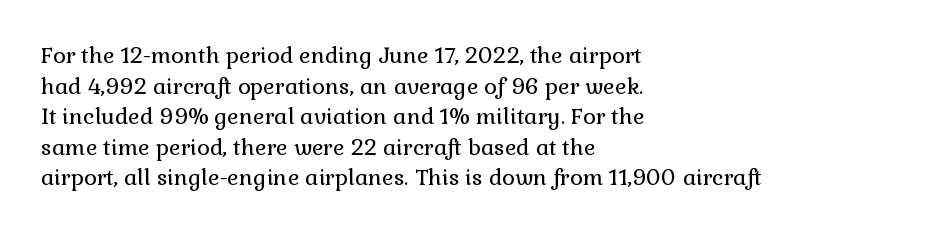
The image shows 22 px text type, upright; set left-aligned, normal line spacing (1.39x), normal letter spacing, not underlined.
